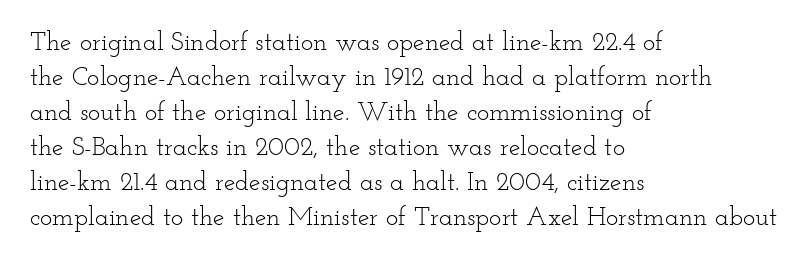
The image shows 26 px text type, upright; set left-aligned, normal line spacing (1.35x), normal letter spacing, not underlined.
